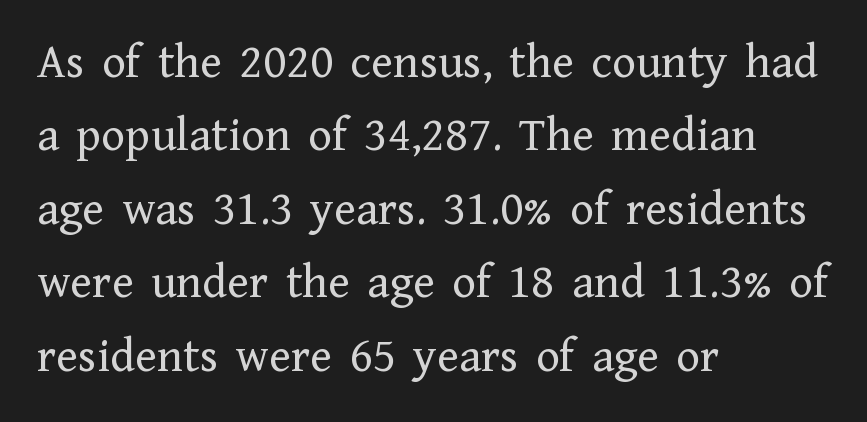
Q: Is the text bold? A: No.
Q: Is the text italic (slanted)? A: No, it is upright.
Q: Is the typeface a serif or a sans-serif typeface? A: Serif.
Q: Is the text underlined? A: No.
Q: How is the paragraph aligned? A: Left-aligned.
Q: Is the spacing between letters normal or unusually wide? A: Normal.
Q: Is the spacing between lines tight, normal or loose? A: Normal.
Q: Width (condensed, normal, or wide)? A: Normal.
Q: Stroke contrast? A: Low.
Q: x-height? A: Medium.
Q: Monospaced? A: No.
